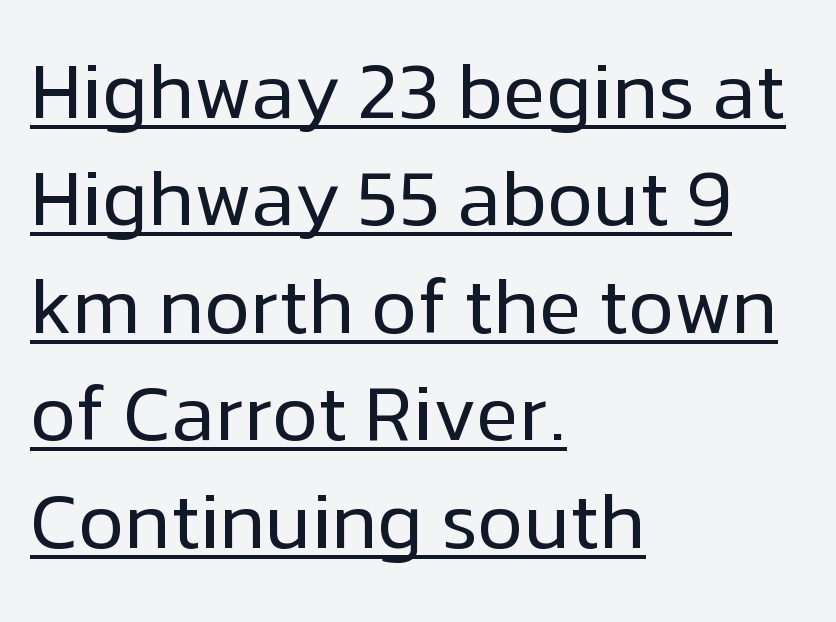
Q: Is the text bold? A: No.
Q: Is the text italic (slanted)? A: No, it is upright.
Q: Is the typeface a serif or a sans-serif typeface? A: Sans-serif.
Q: Is the text underlined? A: Yes.
Q: How is the paragraph aligned? A: Left-aligned.
Q: Is the spacing between letters normal or unusually wide? A: Normal.
Q: Is the spacing between lines tight, normal or loose? A: Normal.
Q: Width (condensed, normal, or wide)? A: Normal.
Q: Stroke contrast? A: Low.
Q: x-height? A: Medium.
Q: Monospaced? A: No.
